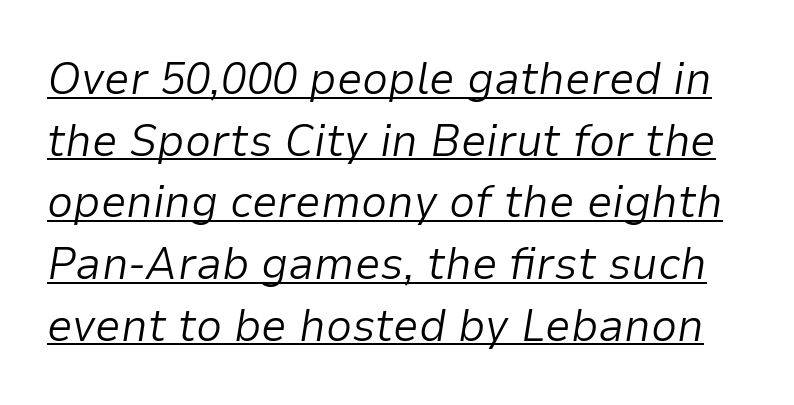
The tracking reads as untouched default to a designer's eye. Does the leading feel generous? No, just average. The face used here is proportionally spaced, like ordinary book or web type. Emphasis-style slanted type is in use.
